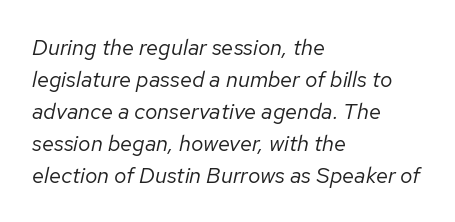
{"italic": "yes", "lean": "right", "slant_degrees": 12, "bold": "no", "underline": "no", "align": "left", "line_spacing": "normal", "line_spacing_ratio": 1.45, "letter_spacing": "normal", "letter_spacing_em": 0.0, "glyph_px": 22}
